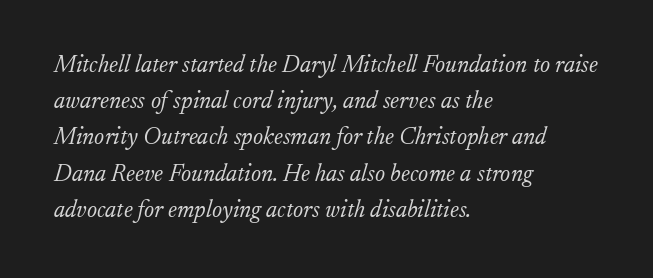
The image shows 24 px text type, italic (leaning right); set left-aligned, normal line spacing (1.51x), normal letter spacing, not underlined.
